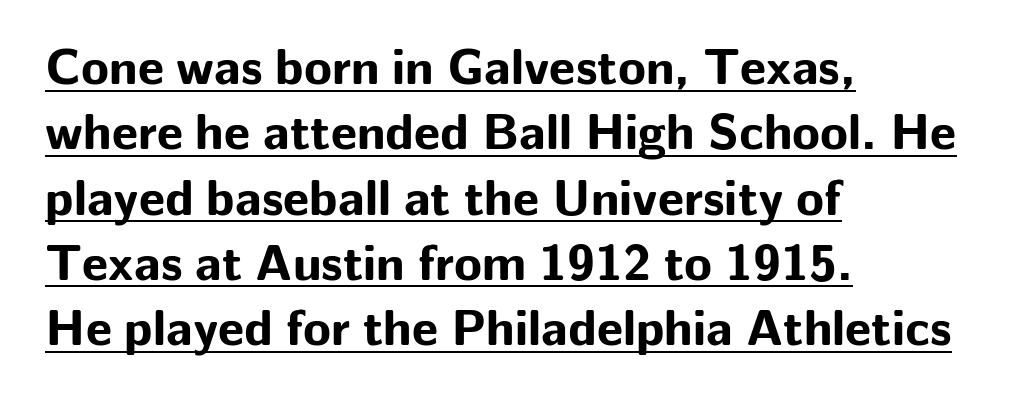
In terms of leading, this rendering sits right in the middle. Caption: lettering with a line underneath. The typesetting leans heavy: a genuine bold. A typesetter would mark this as roman, not italic. The letters carry no serifs — their stems end cleanly without finishing strokes. Compared with typical body copy, the letter spacing here is the same.
